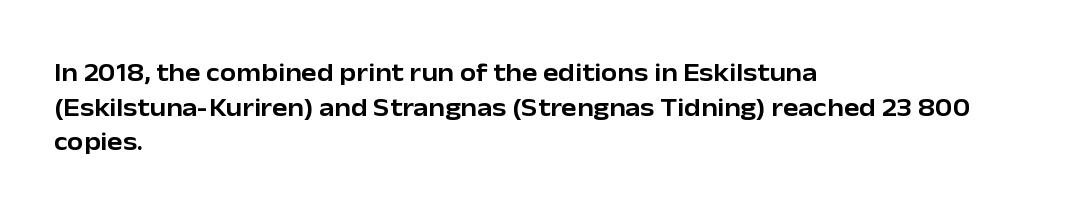
Q: Is the text italic (slanted)? A: No, it is upright.
Q: Is the text underlined? A: No.
Q: How is the paragraph aligned? A: Left-aligned.
Q: Is the spacing between letters normal or unusually wide? A: Normal.
Q: Is the spacing between lines tight, normal or loose? A: Normal.
